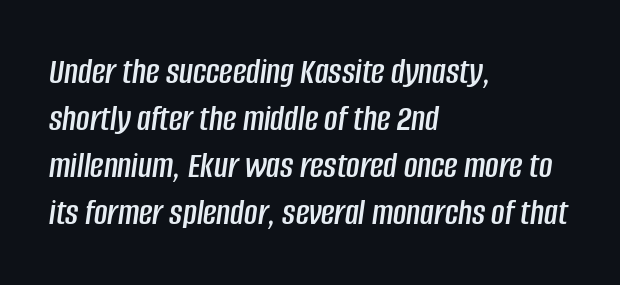
{"italic": "yes", "lean": "right", "slant_degrees": 8, "width": "condensed", "stroke_contrast": "low", "x_height": "large", "monospaced": "no", "underline": "no", "align": "left", "line_spacing": "normal", "line_spacing_ratio": 1.27, "letter_spacing": "normal", "letter_spacing_em": 0.0, "glyph_px": 37}
